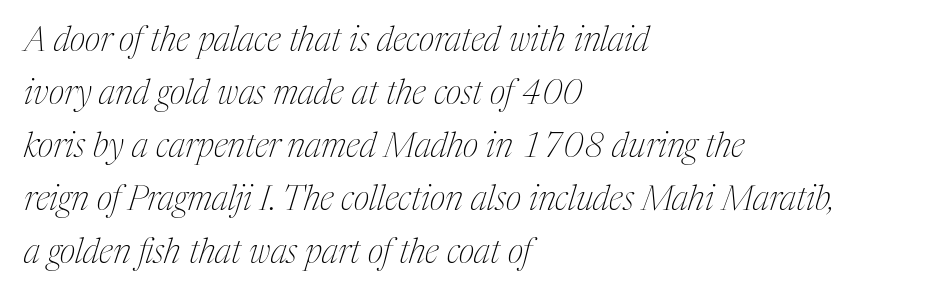
You could call the tracking neutral — neither tight nor loose. This sample has the flowing, uneven cadence of proportional lettering. Horizontally, the lines are justified to the leading edge only. Italic: yes, the glyphs are oblique.
